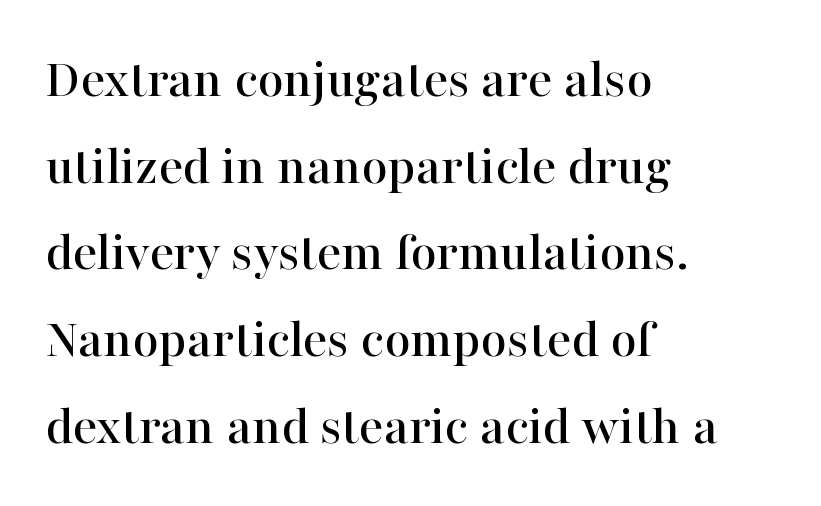
In terms of posture, this sample is upright. To sum up the face: it has serifs. A normal amount of white space separates one row of letters from the next. This sample has the flowing, uneven cadence of proportional lettering. The space beneath each line is pristine and unruled.
